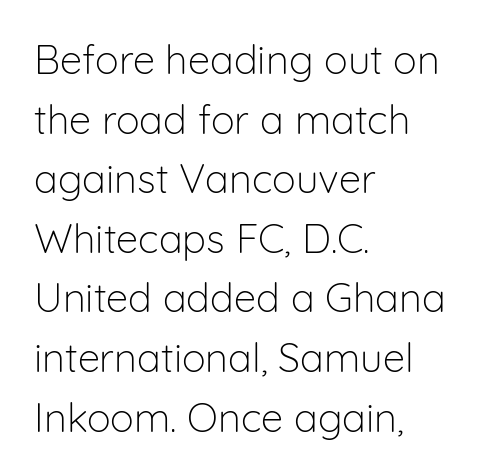
Character widths vary here, with narrow letters taking less room than wide ones. The weight tops out at a normal text grade. The type sits square on the baseline with zero lean. Each word holds together tightly as a unit, with standard inter-letter gaps.
